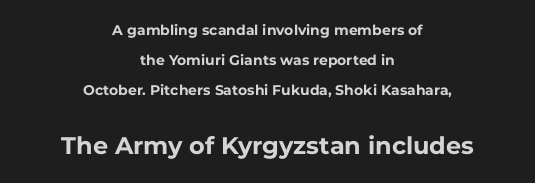
The image shows 24 px bold type, upright; set centered, loose line spacing (2.14x), normal letter spacing, not underlined; the second (bottom) block is 1.71x larger.
